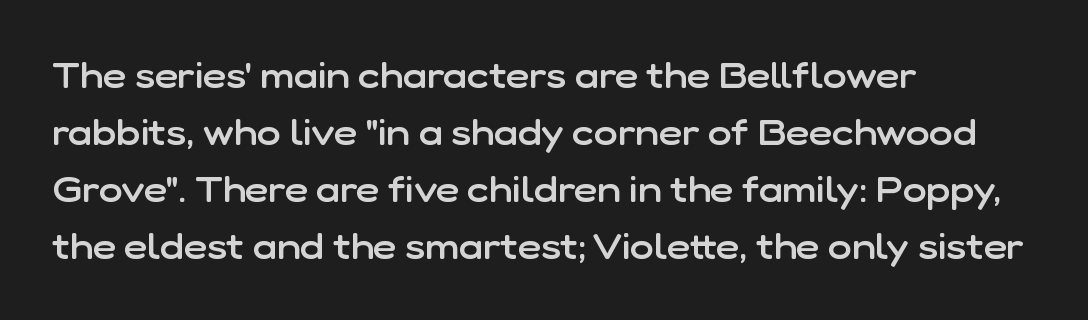
How heavy is the stroke? Medium-heavy — a semibold, shy of bold. If you drew a line through each stem, it would be perfectly vertical. Bare-footed words on every line. The font family rendered here belongs to the sans-serif group. Quick note: interline space is typical. Where is the straight margin? On the left.
